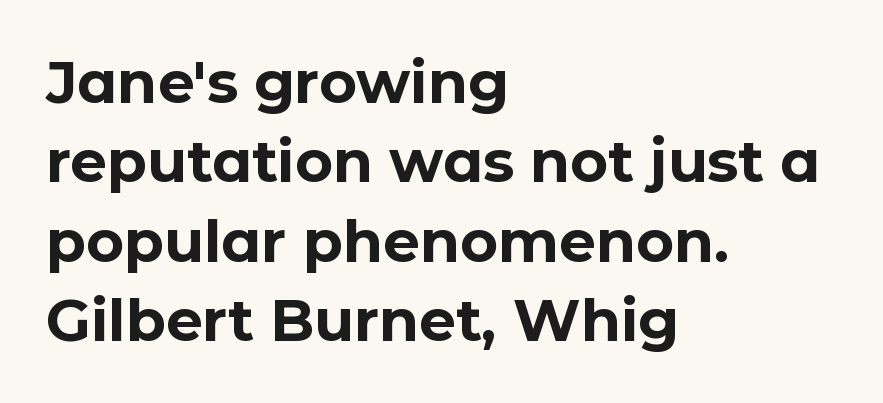
{"serif": "no", "italic": "no", "bold": "yes", "weight": "bold", "width": "normal", "stroke_contrast": "low", "x_height": "medium", "monospaced": "no", "underline": "no", "align": "left", "line_spacing": "normal", "line_spacing_ratio": 1.37, "letter_spacing": "normal", "letter_spacing_em": 0.0, "glyph_px": 58}
